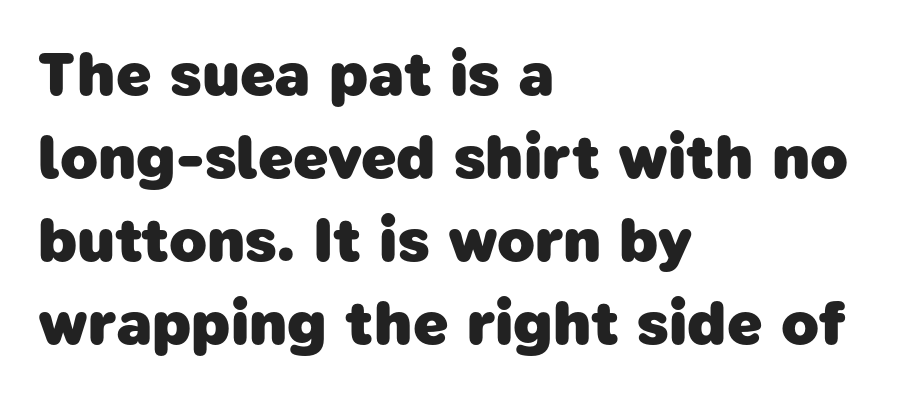
Q: Is the text bold? A: Yes.
Q: Is the typeface a serif or a sans-serif typeface? A: Sans-serif.
Q: Is the text underlined? A: No.
Q: How is the paragraph aligned? A: Left-aligned.
Q: Is the spacing between letters normal or unusually wide? A: Normal.
Q: Is the spacing between lines tight, normal or loose? A: Normal.
Q: Width (condensed, normal, or wide)? A: Normal.
Q: Stroke contrast? A: Low.
Q: x-height? A: Medium.
Q: Monospaced? A: No.
